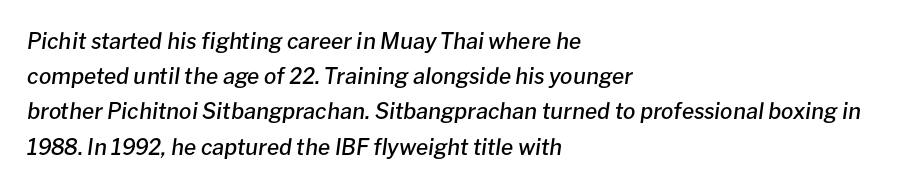
The image shows 22 px text type, italic (leaning right); set left-aligned, normal line spacing (1.6x), normal letter spacing, not underlined.
